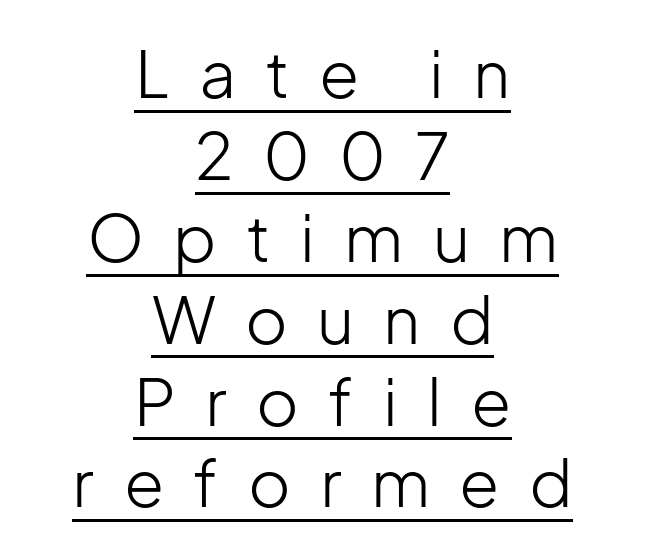
Q: Is the text bold? A: No.
Q: Is the text italic (slanted)? A: No, it is upright.
Q: Is the typeface a serif or a sans-serif typeface? A: Sans-serif.
Q: Is the text underlined? A: Yes.
Q: How is the paragraph aligned? A: Centered.
Q: Is the spacing between letters normal or unusually wide? A: Unusually wide.
Q: Is the spacing between lines tight, normal or loose? A: Normal.
Q: Width (condensed, normal, or wide)? A: Normal.
Q: Stroke contrast? A: Low.
Q: x-height? A: Medium.
Q: Monospaced? A: No.
